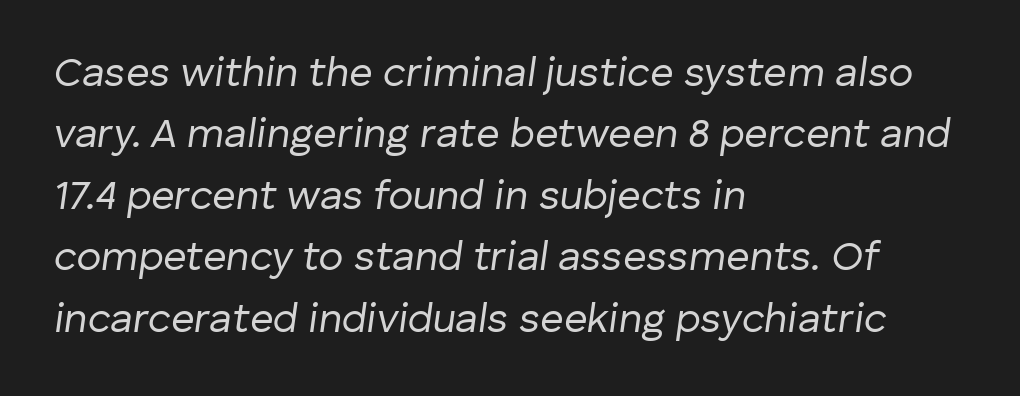
Would a proofreader flag this as italicized? Yes. The letters advance in unequal steps, a hallmark of proportional type. Quick note: interline space is typical. The foot of each line stays bare and open. Leftover space on each line is placed entirely after the last word.
